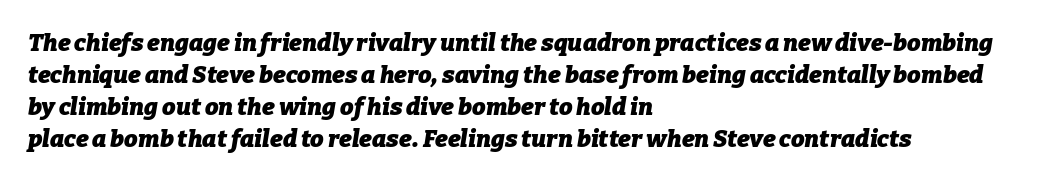
{"italic": "yes", "lean": "right", "slant_degrees": 9, "bold": "yes", "underline": "no", "align": "left", "line_spacing": "normal", "line_spacing_ratio": 1.33, "letter_spacing": "normal", "letter_spacing_em": 0.0, "glyph_px": 24}
